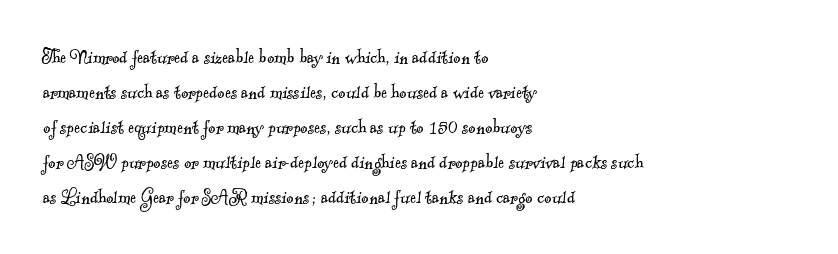
Unmarked baselines from the first word to the last. Line starts are locked; line ends wander. Stroke thickness stays within the range of a standard reading face or lighter. Does the leading feel generous? No, just average. Nobody touched the tracking dial on this one.
